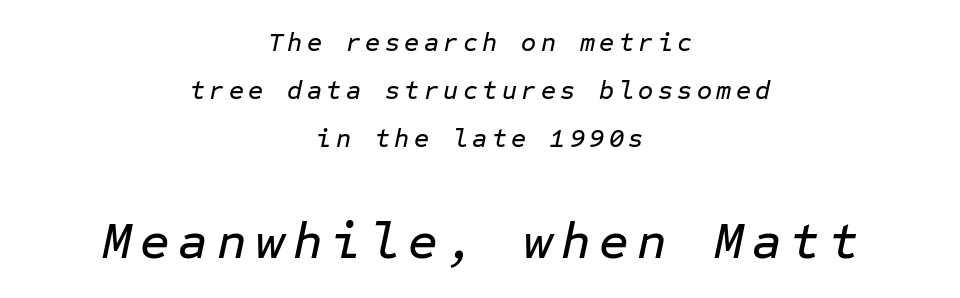
The image shows 51 px text type, italic (leaning right), monospaced; set centered, line spacing 1.84x, not underlined; the second (bottom) block is 1.96x larger; low stroke contrast and a medium x-height.
